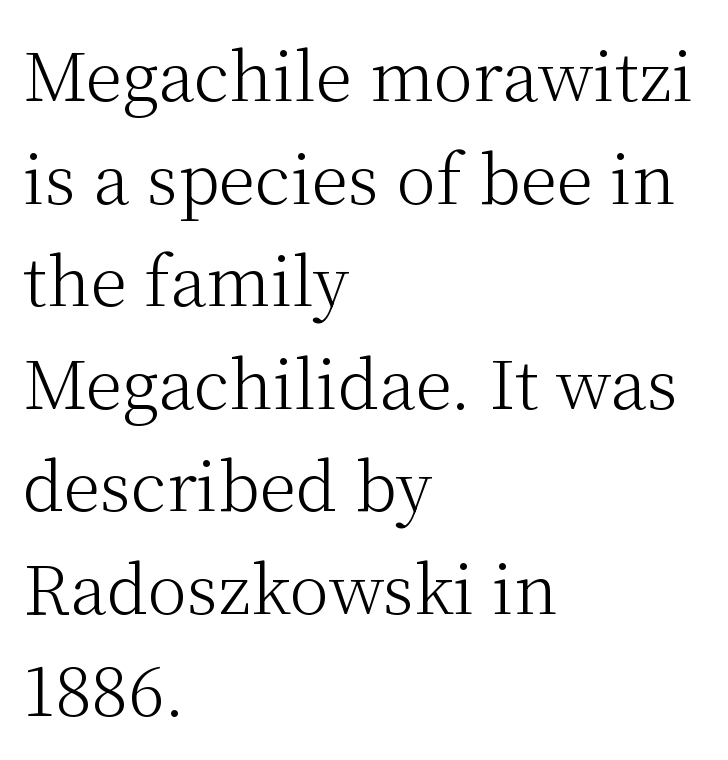
Q: Is the text bold? A: No.
Q: Is the text italic (slanted)? A: No, it is upright.
Q: Is the typeface a serif or a sans-serif typeface? A: Serif.
Q: Is the text underlined? A: No.
Q: How is the paragraph aligned? A: Left-aligned.
Q: Is the spacing between letters normal or unusually wide? A: Normal.
Q: Is the spacing between lines tight, normal or loose? A: Normal.
Q: Width (condensed, normal, or wide)? A: Normal.
Q: Stroke contrast? A: Medium.
Q: x-height? A: Medium.
Q: Monospaced? A: No.
